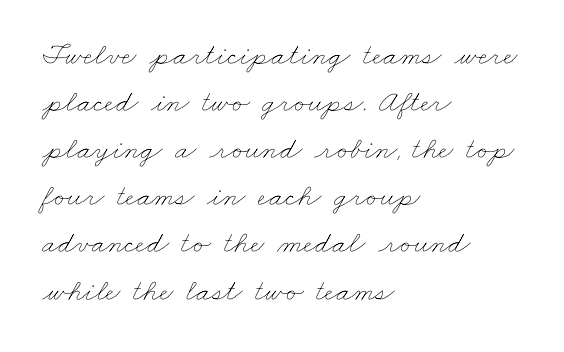
{"bold": "no", "weight": "thin", "width": "wide", "stroke_contrast": "low", "x_height": "small", "monospaced": "no", "underline": "no", "align": "left", "line_spacing": "normal", "line_spacing_ratio": 1.52, "letter_spacing": "normal", "letter_spacing_em": 0.0, "glyph_px": 31}
